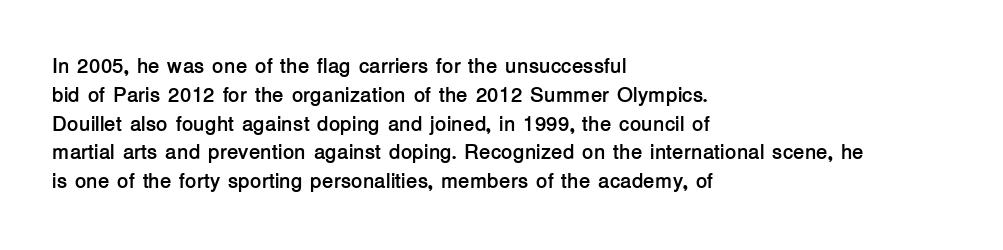
Q: Is the text bold? A: Yes.
Q: Is the text italic (slanted)? A: No, it is upright.
Q: Is the text underlined? A: No.
Q: How is the paragraph aligned? A: Left-aligned.
Q: Is the spacing between letters normal or unusually wide? A: Normal.
Q: Is the spacing between lines tight, normal or loose? A: Normal.
